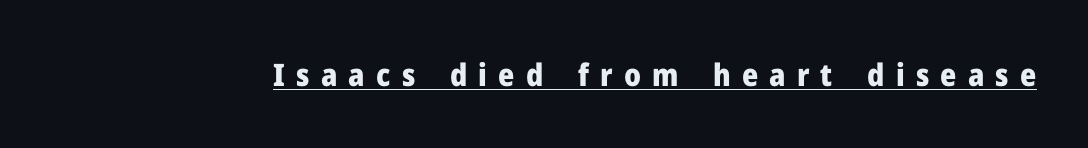
The horizontal fit of the characters is loose and conspicuously gappy. Descenders here cross a horizontal rule under the line. Tall strokes in this sample are plumb rather than angled. Note the varied advance widths — an 'i' is clearly narrower than an 'm'. Note: no serifs on the glyphs.
